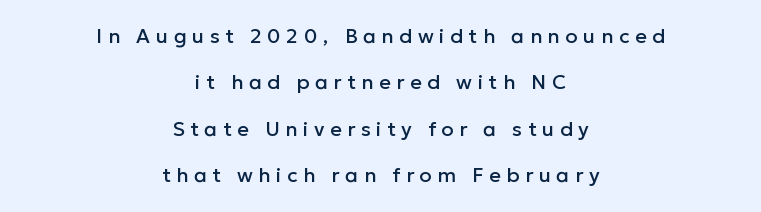
{"italic": "no", "underline": "no", "align": "center", "line_spacing": "loose", "line_spacing_ratio": 2.32, "letter_spacing": "wide", "letter_spacing_em": 0.28, "glyph_px": 20}
